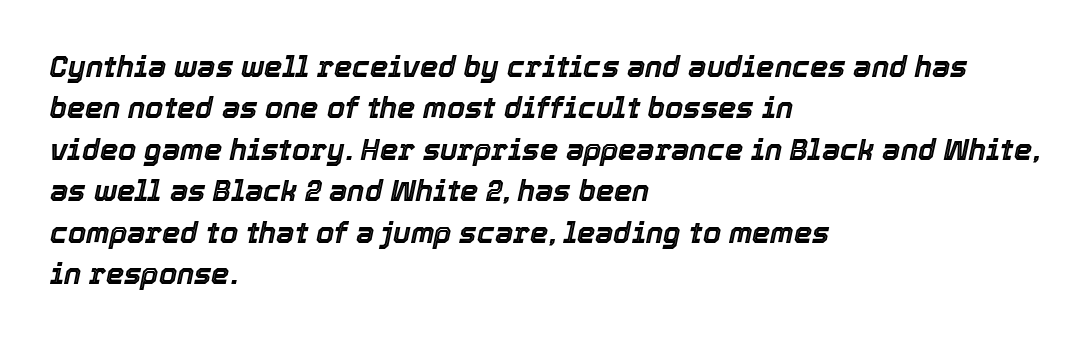
Q: Is the text italic (slanted)? A: Yes, it leans right by about 12 degrees.
Q: Is the text underlined? A: No.
Q: How is the paragraph aligned? A: Left-aligned.
Q: Is the spacing between letters normal or unusually wide? A: Normal.
Q: Is the spacing between lines tight, normal or loose? A: Normal.
Q: Width (condensed, normal, or wide)? A: Normal.
Q: x-height? A: Medium.
Q: Monospaced? A: No.
